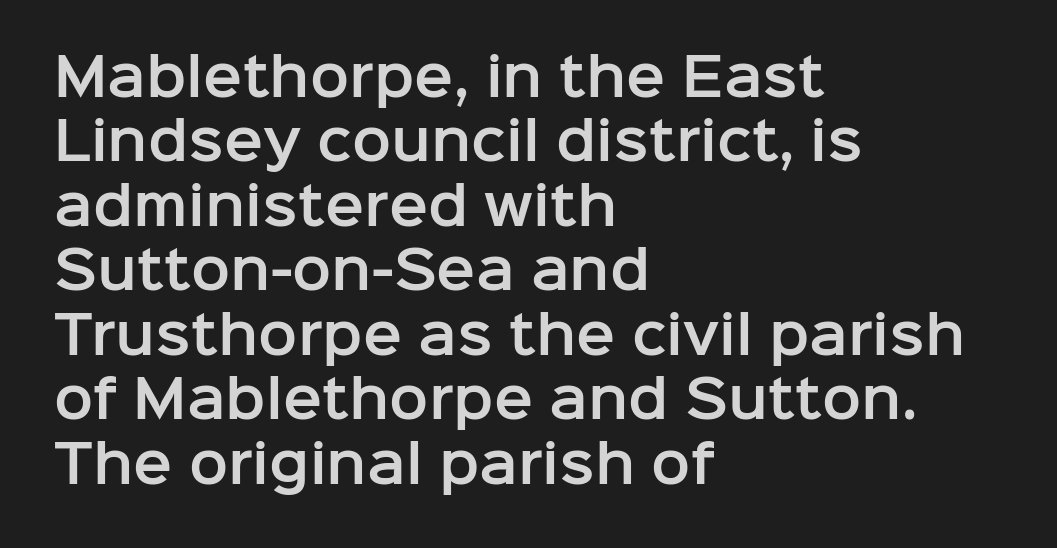
The image shows 52 px sans-serif type, upright; set left-aligned, line spacing 1.24x, normal letter spacing, not underlined; low stroke contrast and a medium x-height.
